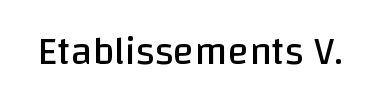
The horizontal fit of the characters is conventional and even. You can tell from the bare stems that sans-serif type was used. The face used here is proportionally spaced, like ordinary book or web type. Has an underline been added? It has not. The font sits on the lighter half of the weight spectrum, regular included.
